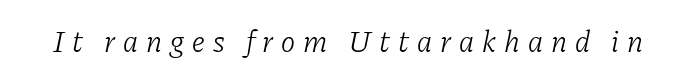
{"serif": "yes", "italic": "yes", "lean": "right", "slant_degrees": 11, "bold": "no", "weight": "light", "width": "normal", "stroke_contrast": "low", "x_height": "medium", "monospaced": "no", "underline": "no", "letter_spacing": "wide", "letter_spacing_em": 0.27, "glyph_px": 30}
